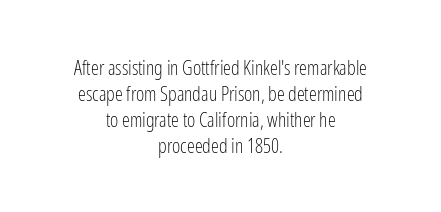
These glyphs show unthickened strokes, regular width or finer. Summary of vertical rhythm: regular, with standard interline spacing. Every character sits straight up, as roman type does. Letter spacing: default. The gap between lines stays unmarked.
